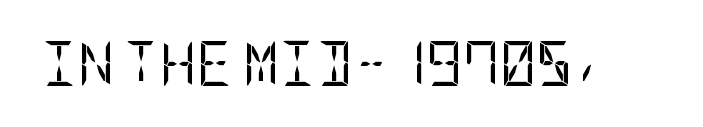
The image shows 45 px regular-weight, condensed sans-serif type, upright; set normal letter spacing, not underlined; low stroke contrast and a large x-height.
